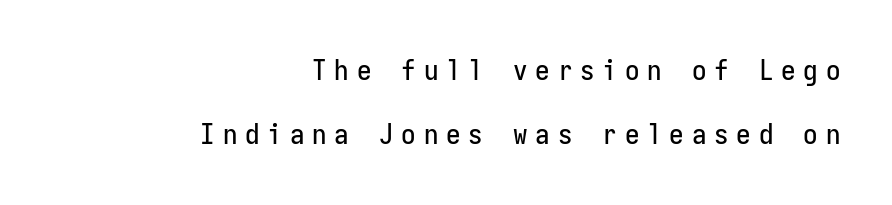
Q: Is the text italic (slanted)? A: No, it is upright.
Q: Is the typeface a serif or a sans-serif typeface? A: Sans-serif.
Q: Is the text underlined? A: No.
Q: How is the paragraph aligned? A: Right-aligned.
Q: Is the spacing between letters normal or unusually wide? A: Unusually wide.
Q: Is the spacing between lines tight, normal or loose? A: Loose.
Q: Width (condensed, normal, or wide)? A: Condensed.
Q: Stroke contrast? A: Low.
Q: x-height? A: Medium.
Q: Monospaced? A: Yes.
